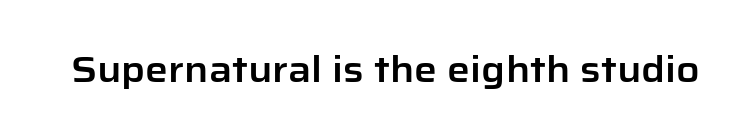
{"serif": "no", "italic": "no", "width": "normal", "stroke_contrast": "low", "x_height": "medium", "monospaced": "no", "underline": "no", "letter_spacing": "normal", "letter_spacing_em": 0.0, "glyph_px": 36}
